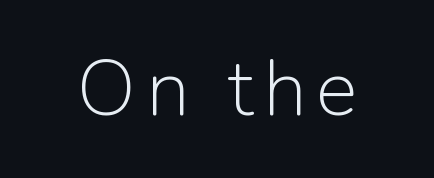
The image shows 79 px light sans-serif type, upright; set not underlined; low stroke contrast and a medium x-height.
